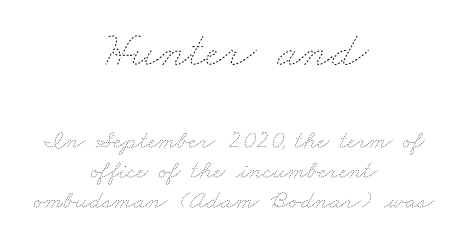
{"bold": "no", "weight": "thin", "width": "wide", "stroke_contrast": "low", "x_height": "small", "monospaced": "no", "underline": "no", "align": "center", "line_spacing_ratio": 1.16, "letter_spacing": "normal", "letter_spacing_em": 0.0, "larger_block": "first", "size_ratio": 1.96, "glyph_px": 51}
